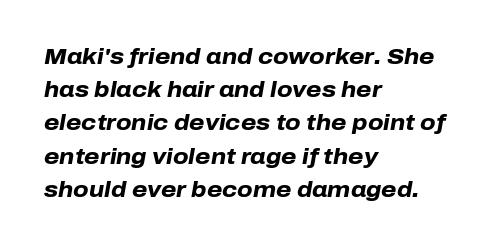
Students, note that the glyphs here touch the page at normal intervals. The line-height multiplier appears to be the usual default. I'd describe the lettering as bold — thick and assertive. The glyphs are unaccompanied by any horizontal stroke below them. The setting favours the left margin, as ordinary paragraphs usually do.
